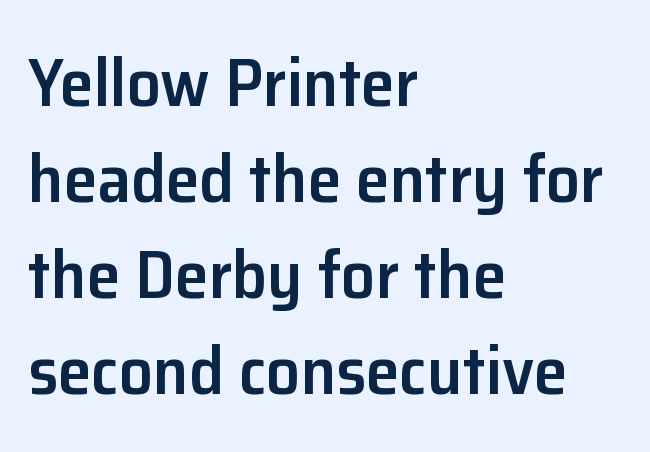
Q: Is the text bold? A: Semi-bold.
Q: Is the text italic (slanted)? A: No, it is upright.
Q: Is the typeface a serif or a sans-serif typeface? A: Sans-serif.
Q: Is the text underlined? A: No.
Q: How is the paragraph aligned? A: Left-aligned.
Q: Is the spacing between letters normal or unusually wide? A: Normal.
Q: Is the spacing between lines tight, normal or loose? A: Normal.
Q: Width (condensed, normal, or wide)? A: Normal.
Q: Stroke contrast? A: Low.
Q: x-height? A: Medium.
Q: Monospaced? A: No.
